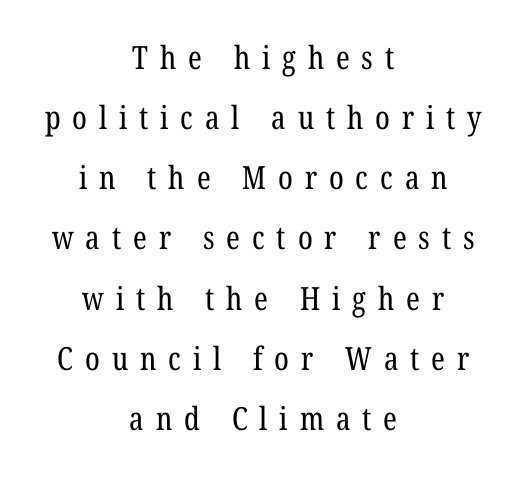
The image shows 32 px regular-weight, condensed serif type; set centered, line spacing 1.88x, unusually wide letter spacing (+0.37 em), not underlined; low stroke contrast and a medium x-height.
